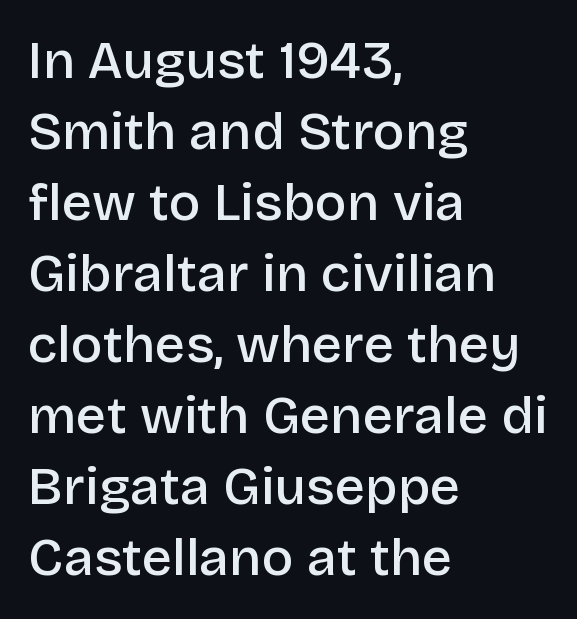
{"serif": "no", "italic": "no", "bold": "semi", "weight": "semibold", "width": "normal", "stroke_contrast": "low", "x_height": "large", "monospaced": "no", "underline": "no", "align": "left", "line_spacing": "normal", "line_spacing_ratio": 1.34, "letter_spacing": "normal", "letter_spacing_em": 0.0, "glyph_px": 53}
